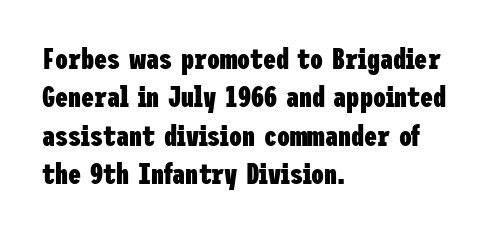
Q: Is the text bold? A: Yes.
Q: Is the text italic (slanted)? A: No, it is upright.
Q: Is the typeface a serif or a sans-serif typeface? A: Sans-serif.
Q: Is the text underlined? A: No.
Q: How is the paragraph aligned? A: Left-aligned.
Q: Is the spacing between letters normal or unusually wide? A: Normal.
Q: Is the spacing between lines tight, normal or loose? A: Normal.
Q: Width (condensed, normal, or wide)? A: Condensed.
Q: Stroke contrast? A: Low.
Q: x-height? A: Medium.
